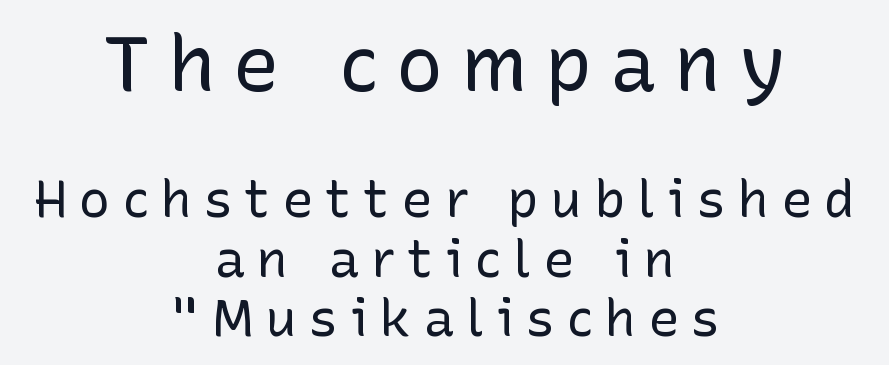
Summary of weight: not heavy and not bold. Proportional: the letters do not fall into vertical columns. Just letters on the line, the space beneath them empty. What stands out about the letter spacing? Its width — letters are far apart. The letters carry no serifs — their stems end cleanly without finishing strokes.
